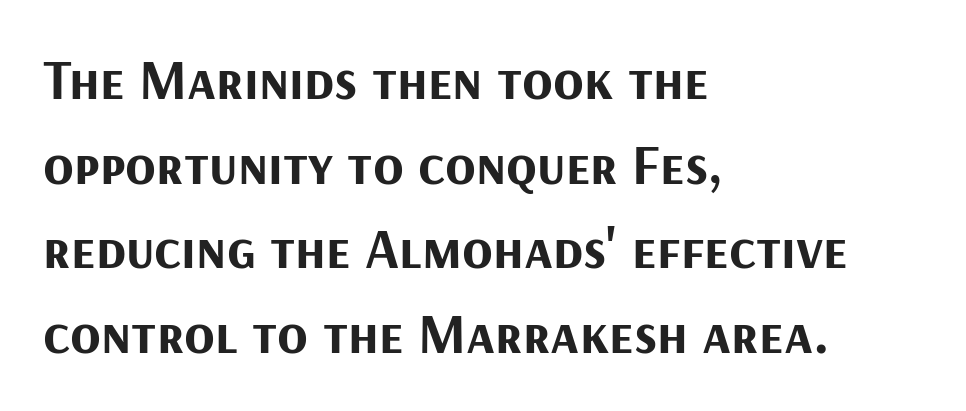
The image shows 56 px bold sans-serif type, upright; set left-aligned, normal line spacing (1.51x), normal letter spacing, not underlined; medium stroke contrast and a medium x-height.
